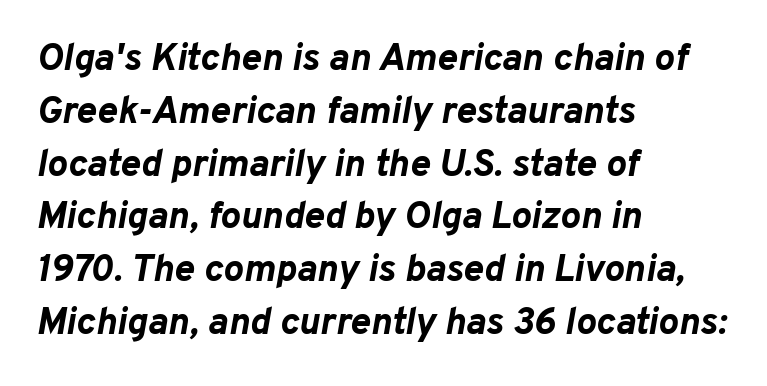
Default kerning and tracking; the words read as compact shapes. This rendering features lettering with no underline. Is the type bold? Yes — the strokes are clearly thick and heavy. This is oblique type, the kind used for emphasis or titles.
